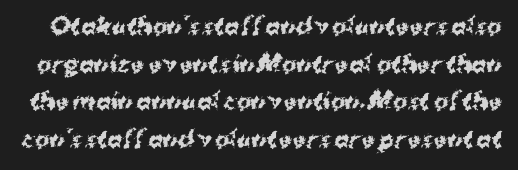
The image shows 22 px bold type; set line spacing 1.71x, normal letter spacing, not underlined.
